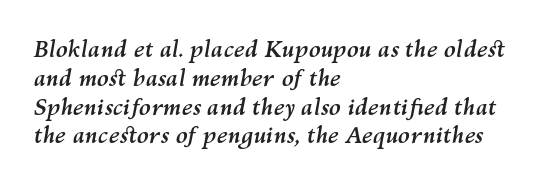
The image shows 22 px bold type, italic (leaning right); set left-aligned, normal line spacing (1.31x), normal letter spacing, not underlined.
